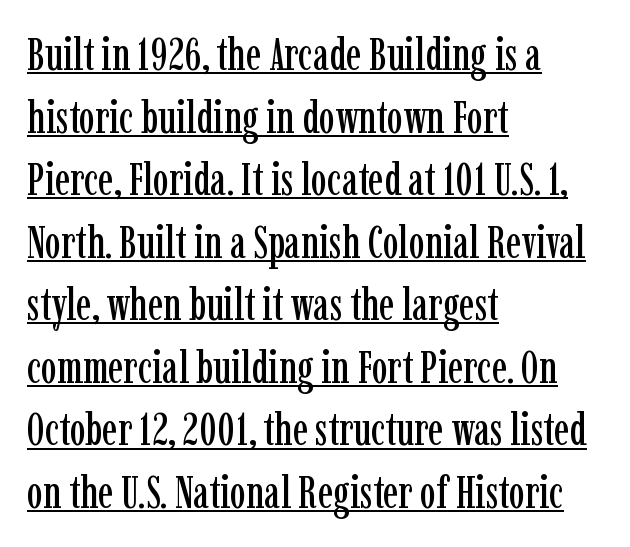
{"serif": "yes", "italic": "no", "width": "condensed", "stroke_contrast": "low", "x_height": "medium", "monospaced": "no", "underline": "yes", "align": "left", "line_spacing": "normal", "line_spacing_ratio": 1.39, "letter_spacing": "normal", "letter_spacing_em": 0.0, "glyph_px": 45}
